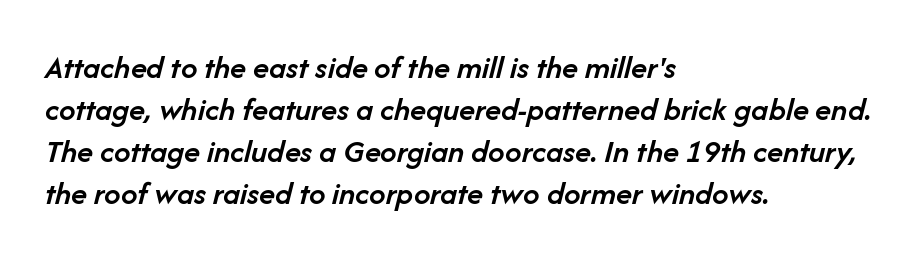
{"italic": "yes", "lean": "right", "slant_degrees": 14, "bold": "semi", "weight": "semibold", "width": "normal", "stroke_contrast": "low", "x_height": "medium", "monospaced": "no", "underline": "no", "align": "left", "line_spacing": "normal", "line_spacing_ratio": 1.27, "letter_spacing": "normal", "letter_spacing_em": 0.0, "glyph_px": 33}
